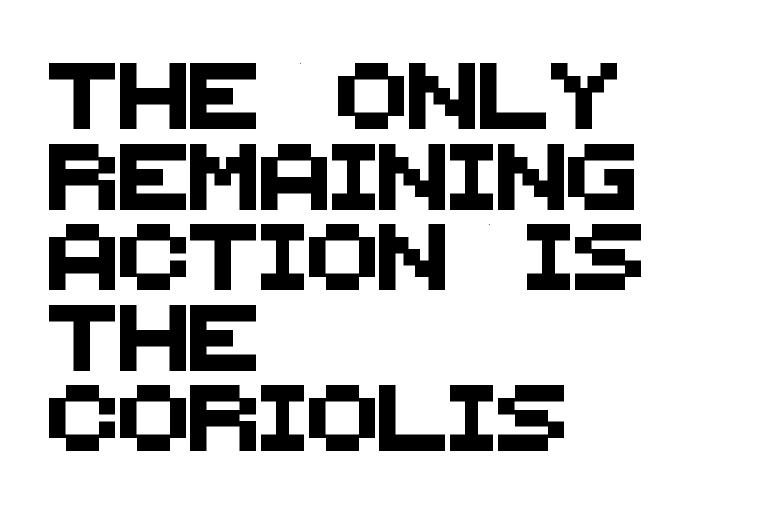
{"serif": "no", "width": "normal", "stroke_contrast": "medium", "x_height": "large", "monospaced": "no", "underline": "no", "align": "left", "line_spacing_ratio": 1.22, "letter_spacing": "normal", "letter_spacing_em": 0.0, "glyph_px": 66}
